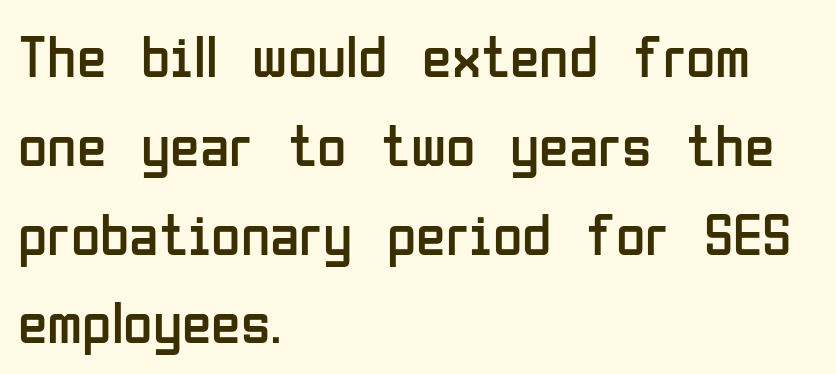
Q: Is the text bold? A: No.
Q: Is the text italic (slanted)? A: No, it is upright.
Q: Is the typeface a serif or a sans-serif typeface? A: Sans-serif.
Q: Is the text underlined? A: No.
Q: How is the paragraph aligned? A: Left-aligned.
Q: Is the spacing between letters normal or unusually wide? A: Normal.
Q: Is the spacing between lines tight, normal or loose? A: Normal.
Q: Width (condensed, normal, or wide)? A: Condensed.
Q: Stroke contrast? A: Low.
Q: x-height? A: Medium.
Q: Monospaced? A: No.
